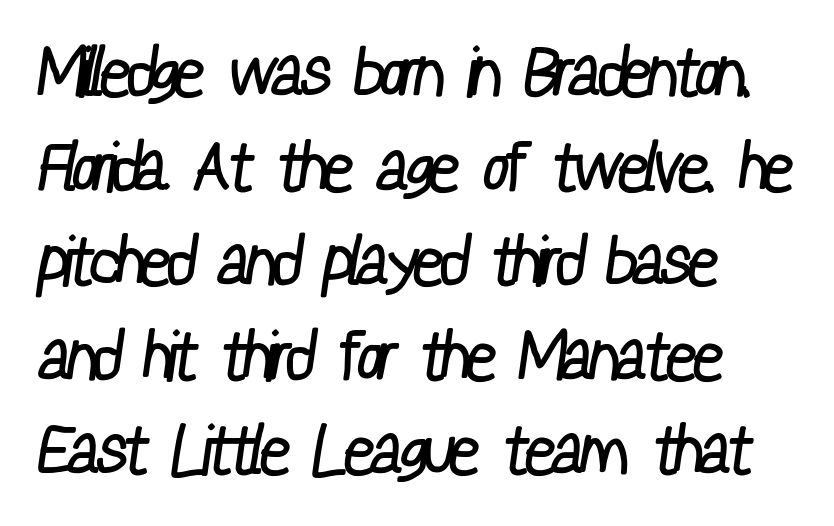
{"serif": "no", "bold": "no", "weight": "regular", "width": "condensed", "stroke_contrast": "low", "x_height": "medium", "monospaced": "no", "underline": "no", "align": "left", "line_spacing": "normal", "line_spacing_ratio": 1.39, "letter_spacing": "normal", "letter_spacing_em": 0.0, "glyph_px": 68}
